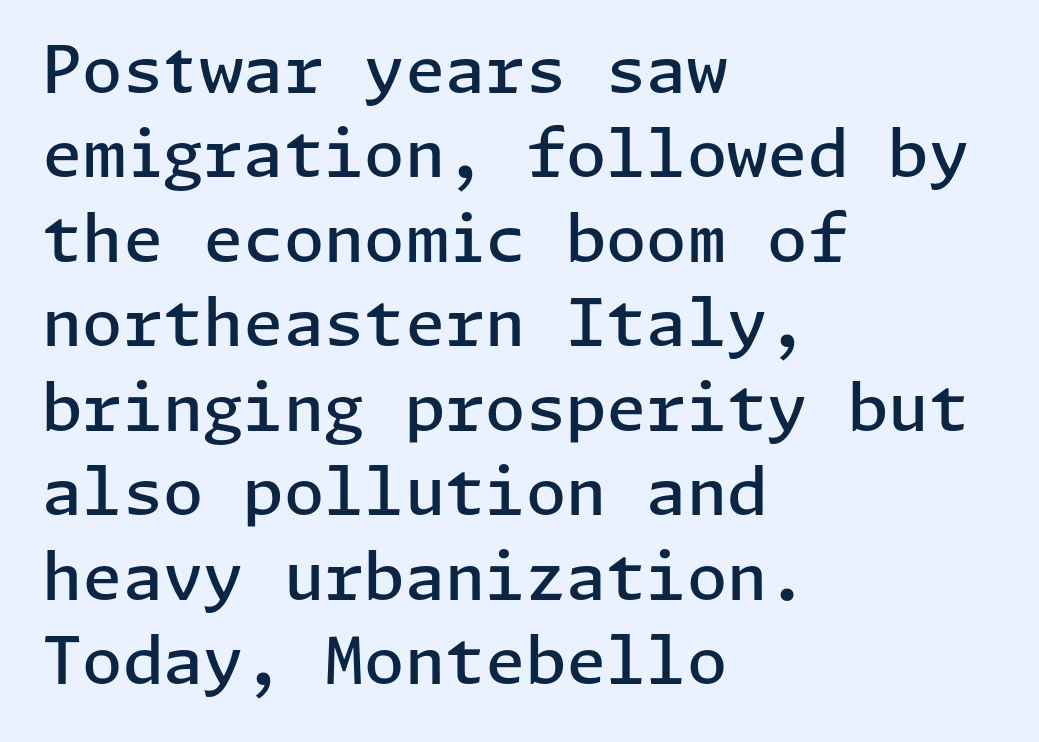
{"serif": "no", "italic": "no", "bold": "semi", "weight": "semibold", "width": "normal", "stroke_contrast": "low", "x_height": "medium", "underline": "no", "align": "left", "line_spacing": "normal", "line_spacing_ratio": 1.3, "letter_spacing": "normal", "letter_spacing_em": 0.0, "glyph_px": 65}
